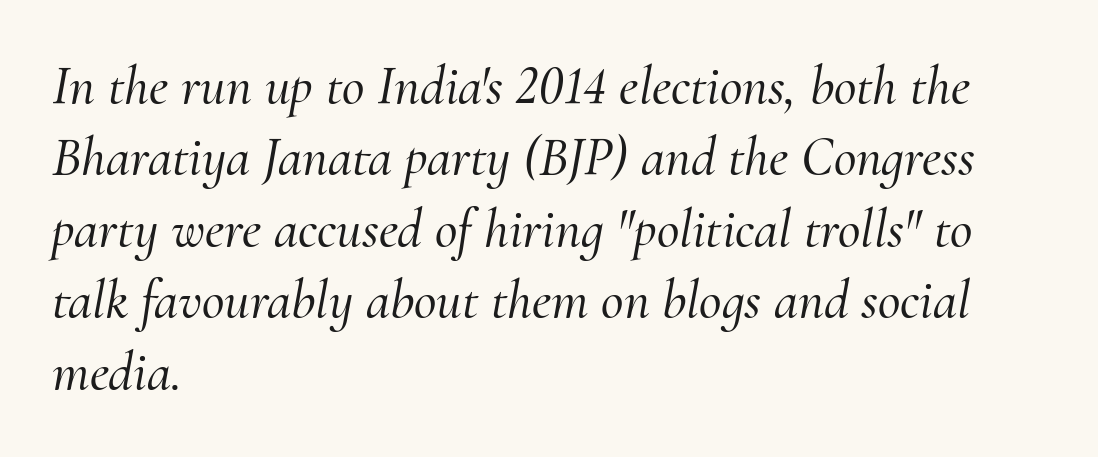
Q: Is the text italic (slanted)? A: Yes, it leans right by about 10 degrees.
Q: Is the typeface a serif or a sans-serif typeface? A: Serif.
Q: Is the text underlined? A: No.
Q: How is the paragraph aligned? A: Left-aligned.
Q: Is the spacing between letters normal or unusually wide? A: Normal.
Q: Is the spacing between lines tight, normal or loose? A: Normal.
Q: Width (condensed, normal, or wide)? A: Normal.
Q: Stroke contrast? A: Medium.
Q: x-height? A: Small.
Q: Monospaced? A: No.
